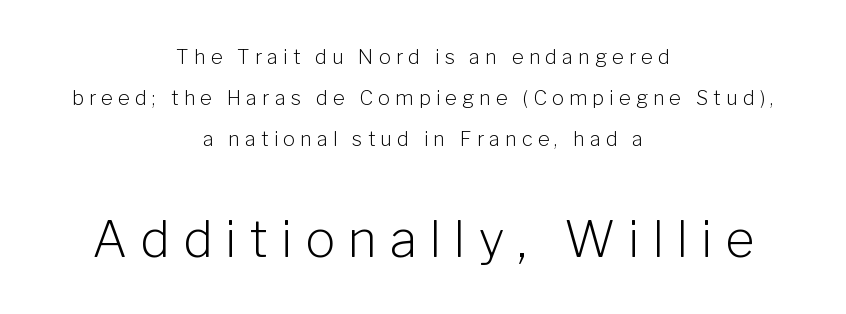
{"serif": "no", "italic": "no", "bold": "no", "weight": "light", "width": "normal", "stroke_contrast": "low", "x_height": "medium", "monospaced": "no", "underline": "no", "align": "center", "line_spacing": "loose", "line_spacing_ratio": 2.06, "letter_spacing": "wide", "letter_spacing_em": 0.26, "larger_block": "second", "size_ratio": 2.5, "glyph_px": 50}
